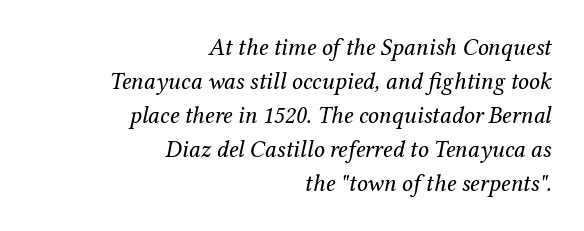
{"italic": "yes", "lean": "right", "slant_degrees": 12, "bold": "no", "underline": "no", "align": "right", "line_spacing": "normal", "line_spacing_ratio": 1.42, "letter_spacing": "normal", "letter_spacing_em": 0.0, "glyph_px": 24}
